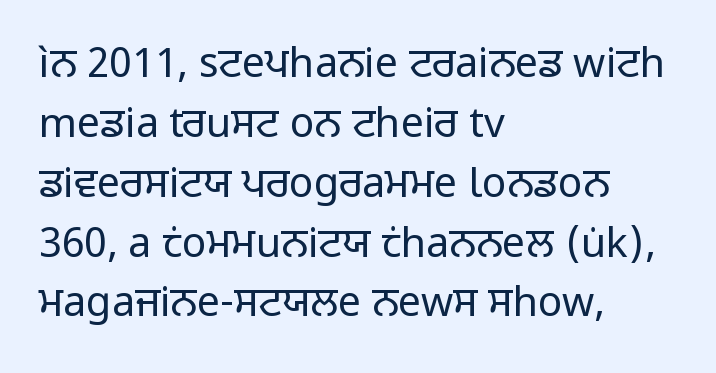
Q: Is the text bold? A: No.
Q: Is the text italic (slanted)? A: No, it is upright.
Q: Is the typeface a serif or a sans-serif typeface? A: Sans-serif.
Q: Is the text underlined? A: No.
Q: How is the paragraph aligned? A: Left-aligned.
Q: Is the spacing between letters normal or unusually wide? A: Normal.
Q: Is the spacing between lines tight, normal or loose? A: Normal.
Q: Width (condensed, normal, or wide)? A: Normal.
Q: Stroke contrast? A: Low.
Q: x-height? A: Medium.
Q: Monospaced? A: No.
